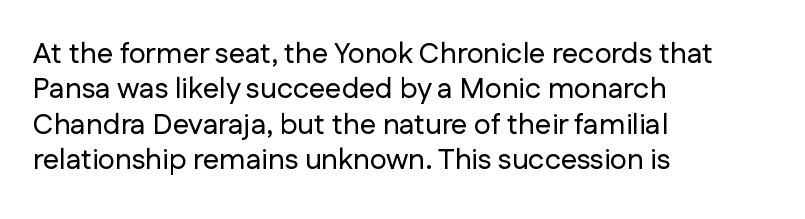
Horizontally, the lines are justified to the leading edge only. This sample uses plain, unmodified letter spacing. The text was rendered using a sans face with plain stroke endings. A typesetter would call this proportional, since set widths differ per character.
